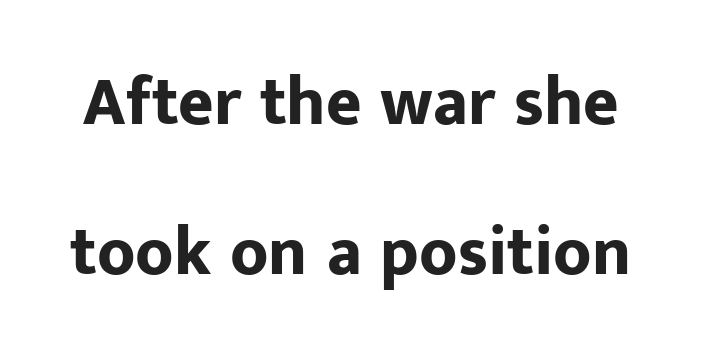
Q: Is the text bold? A: Yes.
Q: Is the text italic (slanted)? A: No, it is upright.
Q: Is the typeface a serif or a sans-serif typeface? A: Sans-serif.
Q: Is the text underlined? A: No.
Q: Is the spacing between letters normal or unusually wide? A: Normal.
Q: Is the spacing between lines tight, normal or loose? A: Loose.
Q: Width (condensed, normal, or wide)? A: Normal.
Q: Stroke contrast? A: Low.
Q: x-height? A: Medium.
Q: Monospaced? A: No.
